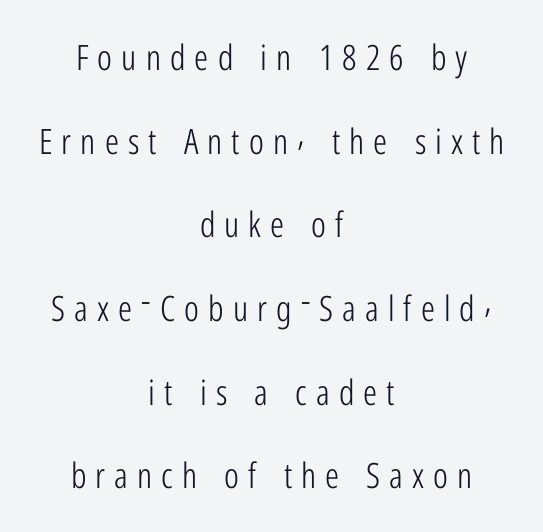
Q: Is the text bold? A: No.
Q: Is the text italic (slanted)? A: No, it is upright.
Q: Is the typeface a serif or a sans-serif typeface? A: Sans-serif.
Q: Is the text underlined? A: No.
Q: How is the paragraph aligned? A: Centered.
Q: Is the spacing between letters normal or unusually wide? A: Unusually wide.
Q: Is the spacing between lines tight, normal or loose? A: Loose.
Q: Width (condensed, normal, or wide)? A: Condensed.
Q: Stroke contrast? A: Low.
Q: x-height? A: Medium.
Q: Monospaced? A: No.
